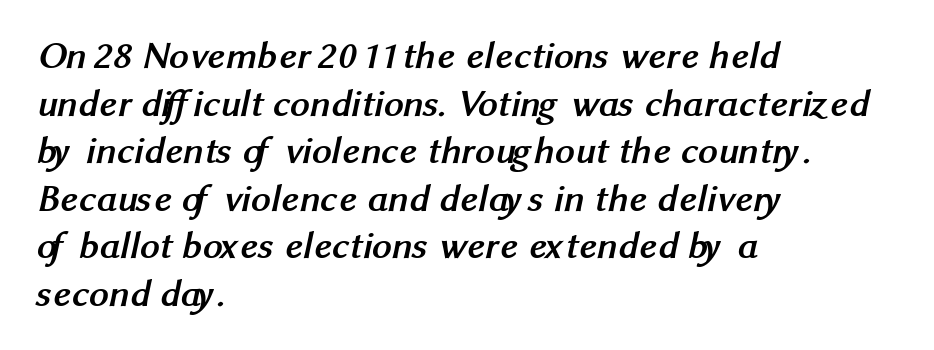
The image shows 39 px semibold sans-serif type; set left-aligned, line spacing 1.22x, normal letter spacing, not underlined; medium stroke contrast and a medium x-height.
